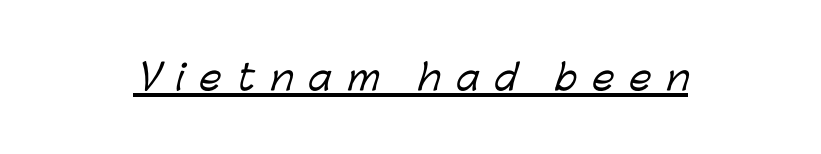
{"serif": "no", "width": "normal", "stroke_contrast": "low", "x_height": "medium", "monospaced": "no", "underline": "yes", "letter_spacing": "wide", "letter_spacing_em": 0.44, "glyph_px": 35}
